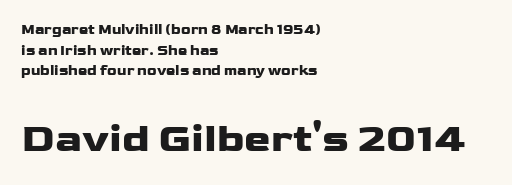
{"serif": "no", "italic": "no", "bold": "yes", "weight": "heavy", "width": "wide", "stroke_contrast": "low", "x_height": "medium", "monospaced": "no", "underline": "no", "align": "left", "line_spacing": "normal", "line_spacing_ratio": 1.48, "letter_spacing": "normal", "letter_spacing_em": 0.0, "larger_block": "second", "size_ratio": 2.86, "glyph_px": 40}
